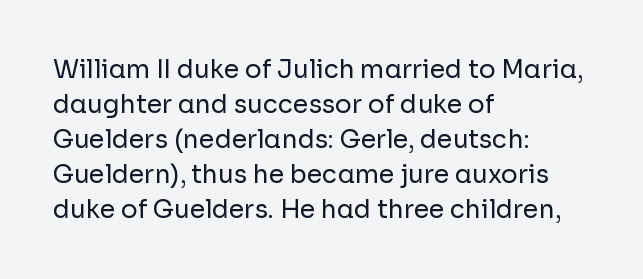
Nobody drew a line under any word here. The passage is arranged the way most books set body copy — flush left. Is the stroke heavy? The answer is a plain regular-or-lighter. Nobody touched the tracking dial on this one. A roman cut, with each character standing at attention. The space between consecutive lines is moderate.
